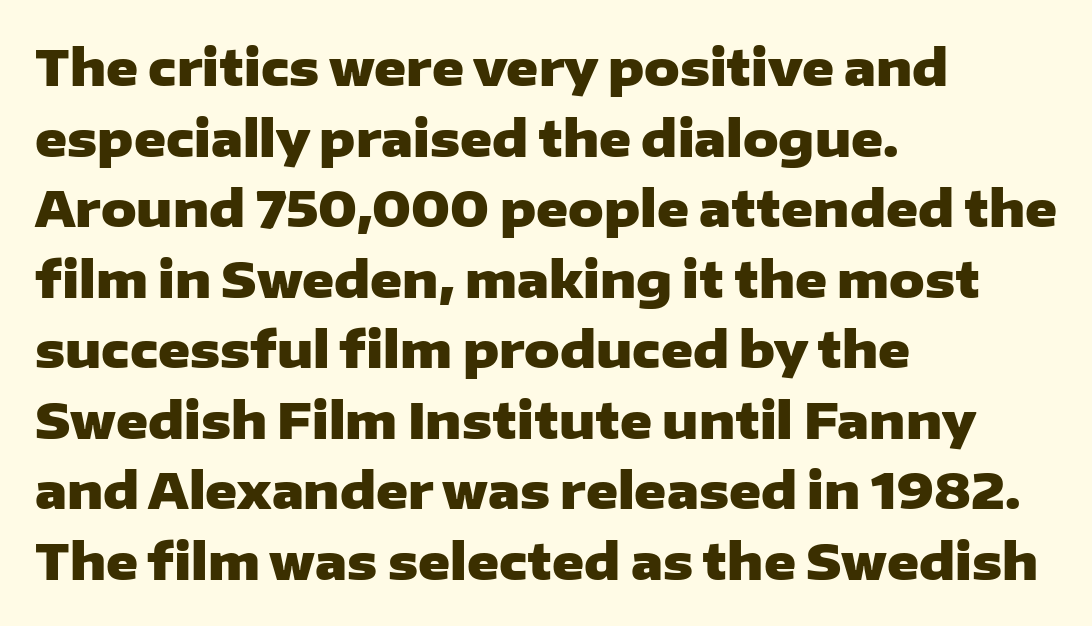
Q: Is the text bold? A: Yes.
Q: Is the text italic (slanted)? A: No, it is upright.
Q: Is the typeface a serif or a sans-serif typeface? A: Sans-serif.
Q: Is the text underlined? A: No.
Q: How is the paragraph aligned? A: Left-aligned.
Q: Is the spacing between letters normal or unusually wide? A: Normal.
Q: Is the spacing between lines tight, normal or loose? A: Normal.
Q: Width (condensed, normal, or wide)? A: Wide.
Q: Stroke contrast? A: Low.
Q: x-height? A: Medium.
Q: Monospaced? A: No.
